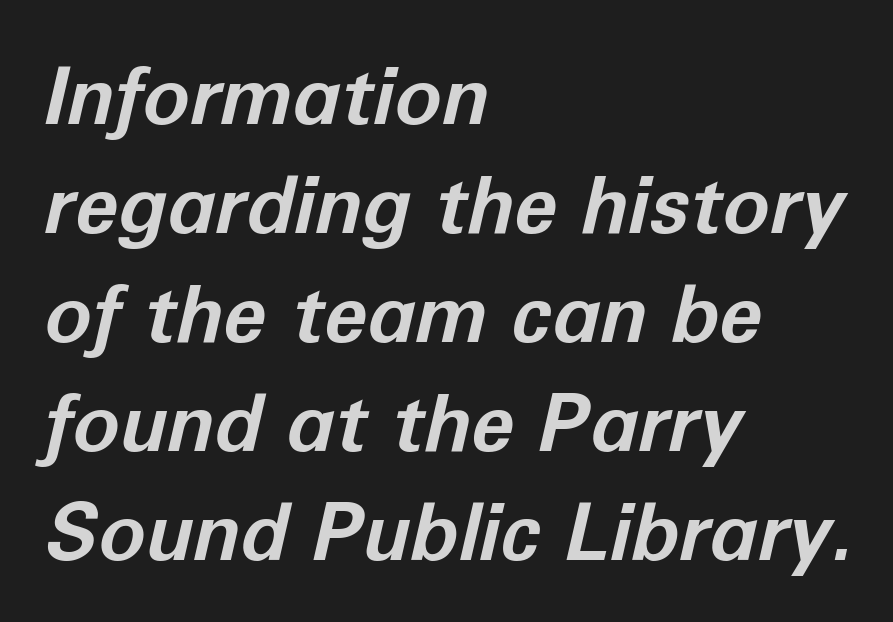
{"italic": "yes", "lean": "right", "slant_degrees": 12, "bold": "yes", "weight": "bold", "width": "normal", "stroke_contrast": "low", "x_height": "medium", "monospaced": "no", "underline": "no", "align": "left", "line_spacing": "normal", "line_spacing_ratio": 1.38, "letter_spacing": "normal", "letter_spacing_em": 0.0, "glyph_px": 79}
